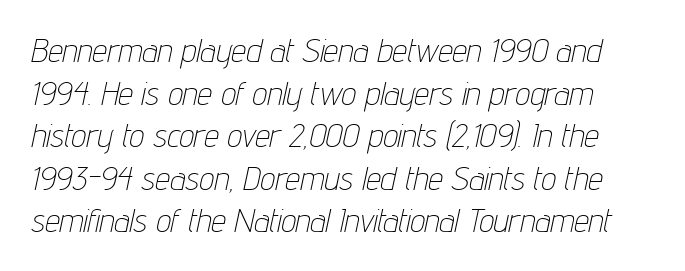
The image shows 33 px thin, condensed type, italic (leaning right); set left-aligned, normal line spacing (1.29x), normal letter spacing, not underlined; low stroke contrast and a medium x-height.
